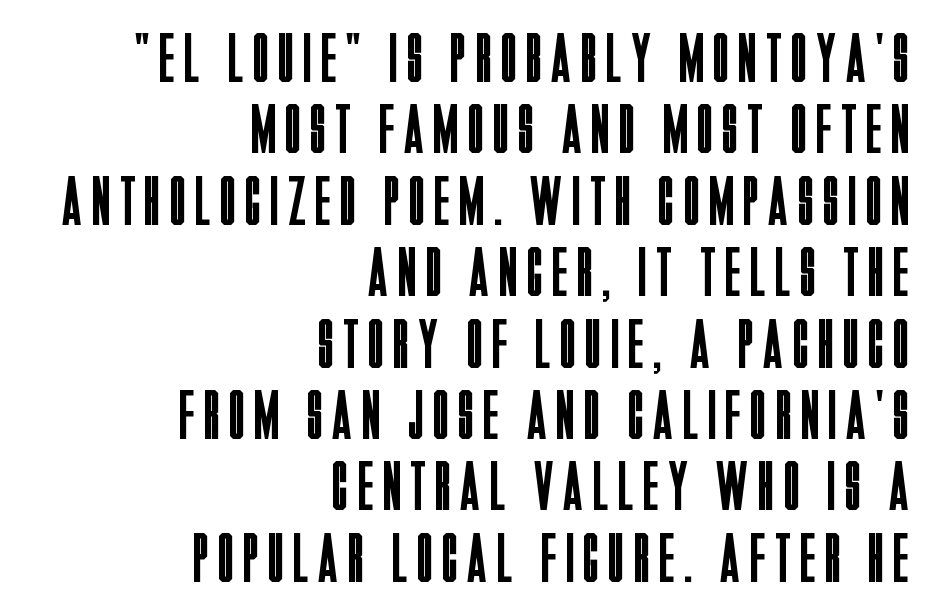
{"serif": "no", "italic": "no", "bold": "no", "weight": "regular", "width": "condensed", "stroke_contrast": "low", "x_height": "large", "monospaced": "no", "underline": "no", "align": "right", "line_spacing": "tight", "line_spacing_ratio": 1.02, "glyph_px": 70}
